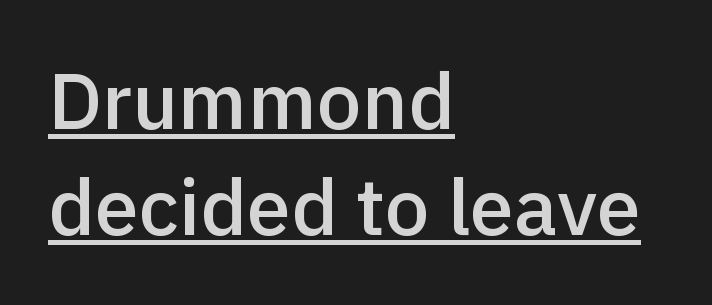
{"serif": "no", "italic": "no", "bold": "semi", "weight": "semibold", "width": "normal", "x_height": "medium", "monospaced": "no", "underline": "yes", "align": "left", "line_spacing": "normal", "line_spacing_ratio": 1.34, "letter_spacing": "normal", "letter_spacing_em": 0.0, "glyph_px": 79}
